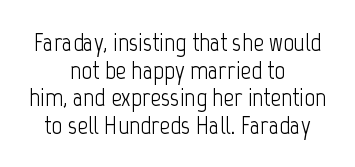
{"italic": "no", "bold": "no", "underline": "no", "align": "center", "line_spacing": "tight", "line_spacing_ratio": 1.06, "letter_spacing": "normal", "letter_spacing_em": 0.0, "glyph_px": 26}
